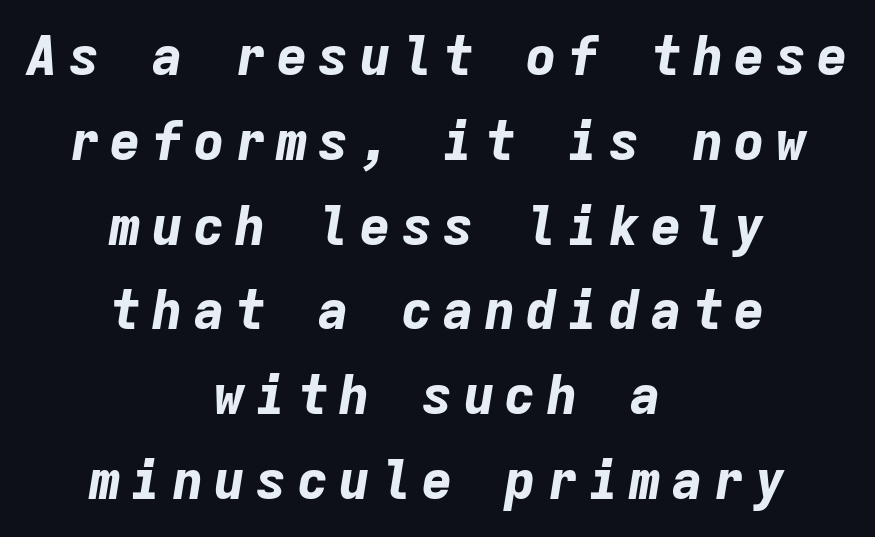
{"italic": "yes", "lean": "right", "slant_degrees": 9, "bold": "yes", "weight": "bold", "width": "normal", "stroke_contrast": "low", "x_height": "medium", "monospaced": "yes", "underline": "no", "align": "center", "line_spacing": "normal", "line_spacing_ratio": 1.57, "glyph_px": 54}
